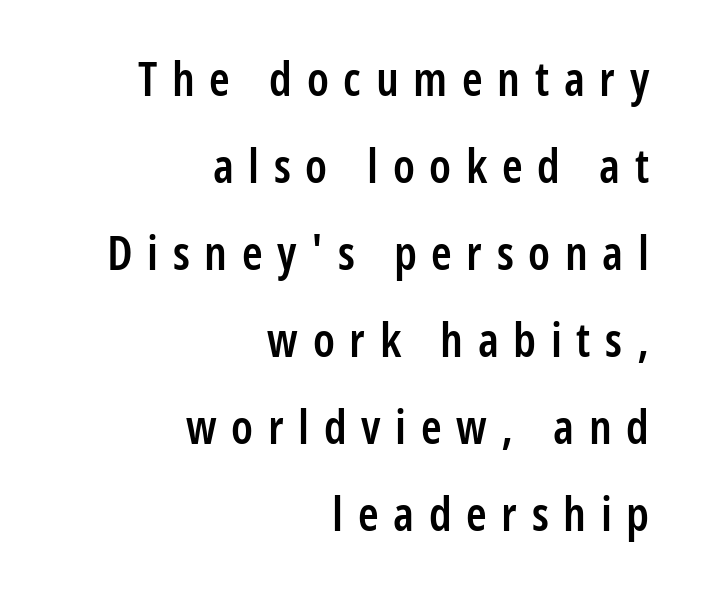
Q: Is the text bold? A: Semi-bold.
Q: Is the text italic (slanted)? A: No, it is upright.
Q: Is the typeface a serif or a sans-serif typeface? A: Sans-serif.
Q: Is the text underlined? A: No.
Q: How is the paragraph aligned? A: Right-aligned.
Q: Is the spacing between letters normal or unusually wide? A: Unusually wide.
Q: Width (condensed, normal, or wide)? A: Condensed.
Q: Stroke contrast? A: Low.
Q: x-height? A: Medium.
Q: Monospaced? A: No.
